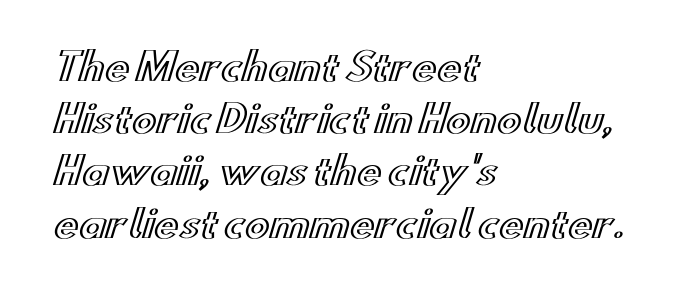
{"width": "wide", "x_height": "small", "monospaced": "no", "underline": "no", "align": "left", "line_spacing": "normal", "line_spacing_ratio": 1.41, "letter_spacing": "normal", "letter_spacing_em": 0.0, "glyph_px": 37}
